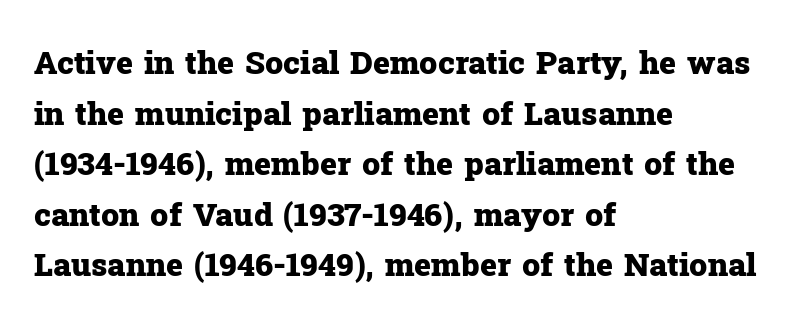
Q: Is the text bold? A: Yes.
Q: Is the text italic (slanted)? A: No, it is upright.
Q: Is the typeface a serif or a sans-serif typeface? A: Serif.
Q: Is the text underlined? A: No.
Q: How is the paragraph aligned? A: Left-aligned.
Q: Is the spacing between letters normal or unusually wide? A: Normal.
Q: Is the spacing between lines tight, normal or loose? A: Normal.
Q: Width (condensed, normal, or wide)? A: Normal.
Q: Stroke contrast? A: Low.
Q: x-height? A: Medium.
Q: Monospaced? A: No.
